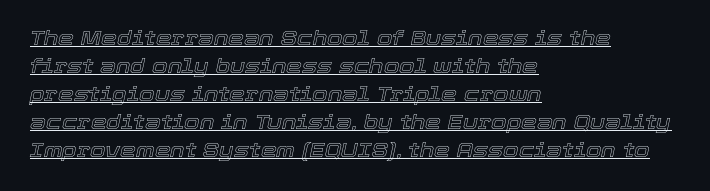
Q: Is the text italic (slanted)? A: Yes, it leans right by about 12 degrees.
Q: Is the text underlined? A: Yes.
Q: How is the paragraph aligned? A: Left-aligned.
Q: Is the spacing between letters normal or unusually wide? A: Normal.
Q: Is the spacing between lines tight, normal or loose? A: Normal.
